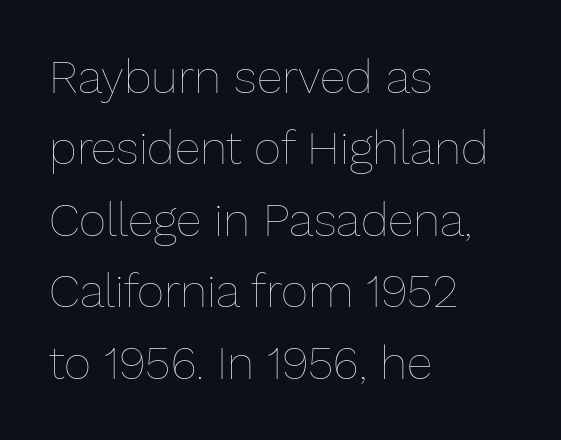
{"italic": "no", "bold": "no", "weight": "thin", "width": "normal", "stroke_contrast": "low", "x_height": "medium", "monospaced": "no", "underline": "no", "align": "left", "line_spacing": "normal", "line_spacing_ratio": 1.52, "letter_spacing": "normal", "letter_spacing_em": 0.0, "glyph_px": 47}
